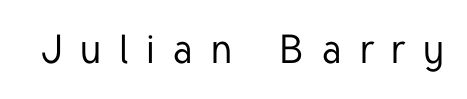
{"serif": "no", "italic": "no", "width": "condensed", "stroke_contrast": "low", "x_height": "medium", "monospaced": "no", "underline": "no", "letter_spacing": "wide", "letter_spacing_em": 0.46, "glyph_px": 40}
